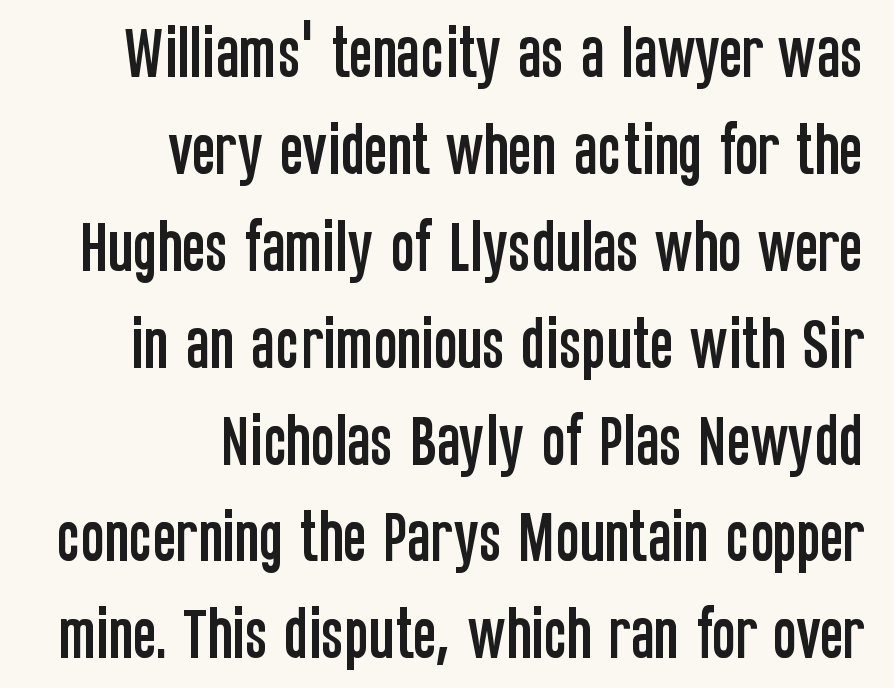
{"serif": "no", "italic": "no", "width": "condensed", "stroke_contrast": "low", "x_height": "large", "monospaced": "no", "underline": "no", "align": "right", "line_spacing_ratio": 1.73, "letter_spacing": "normal", "letter_spacing_em": 0.0, "glyph_px": 56}
